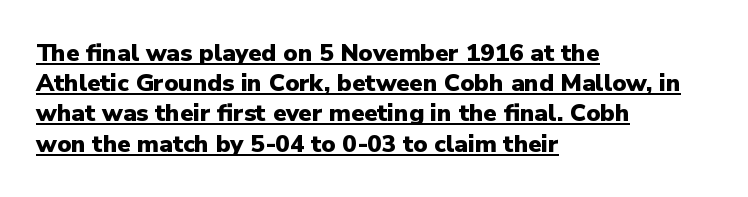
Q: Is the text bold? A: Yes.
Q: Is the text italic (slanted)? A: No, it is upright.
Q: Is the text underlined? A: Yes.
Q: How is the paragraph aligned? A: Left-aligned.
Q: Is the spacing between letters normal or unusually wide? A: Normal.
Q: Is the spacing between lines tight, normal or loose? A: Normal.
